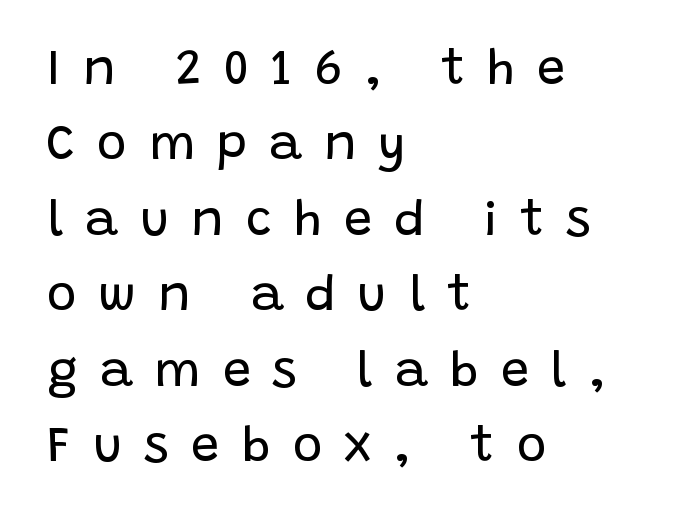
{"serif": "no", "italic": "no", "bold": "no", "weight": "regular", "width": "normal", "stroke_contrast": "low", "x_height": "large", "monospaced": "no", "underline": "no", "align": "left", "line_spacing": "normal", "line_spacing_ratio": 1.51, "letter_spacing": "wide", "letter_spacing_em": 0.44, "glyph_px": 50}
